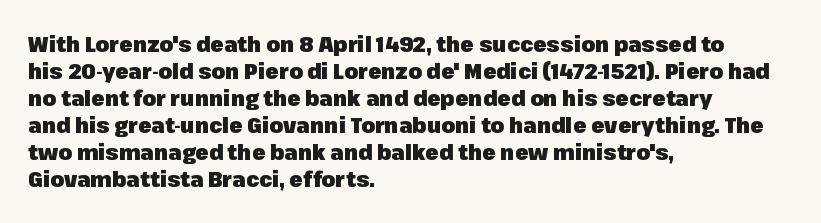
The setting favours the left margin, as ordinary paragraphs usually do. The strip under each line holds only bare page. Every letter is thick-stroked: bold, no question. In terms of posture, this sample is upright. Is the letter spacing exaggerated? No — it looks like the ordinary default.
